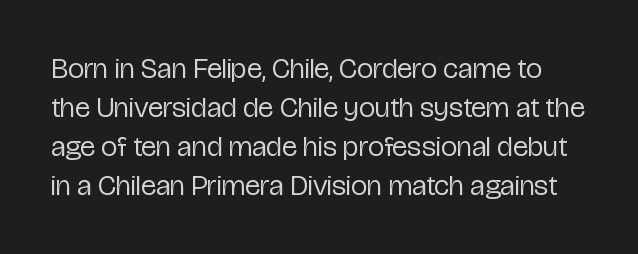
Q: Is the text bold? A: No.
Q: Is the text italic (slanted)? A: No, it is upright.
Q: Is the typeface a serif or a sans-serif typeface? A: Sans-serif.
Q: Is the text underlined? A: No.
Q: Is the spacing between letters normal or unusually wide? A: Normal.
Q: Is the spacing between lines tight, normal or loose? A: Normal.
Q: Width (condensed, normal, or wide)? A: Condensed.
Q: Stroke contrast? A: Low.
Q: x-height? A: Medium.
Q: Monospaced? A: No.
